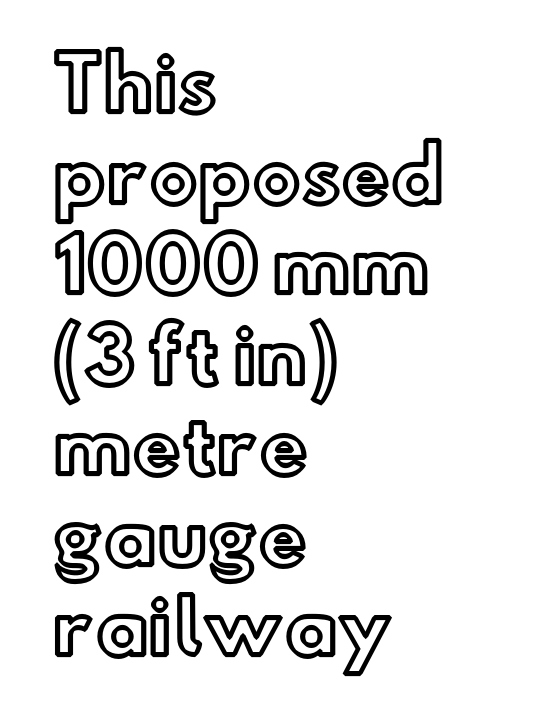
Descenders hang freely into open space. One-word summary of the alignment: left. The specimen reads as upright at a glance. Tracking here is standard; glyphs follow each other at the usual distance.
